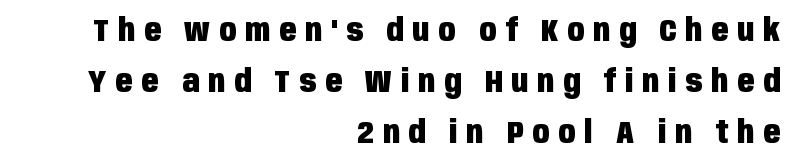
The gap between lines stays unmarked. The lines sit at an ordinary, default distance from one another. Examine the stroke ends and you'll find no serifs. A full-strength bold gives these letters their thick strokes. This rendering widens character spacing well past its baseline value.
